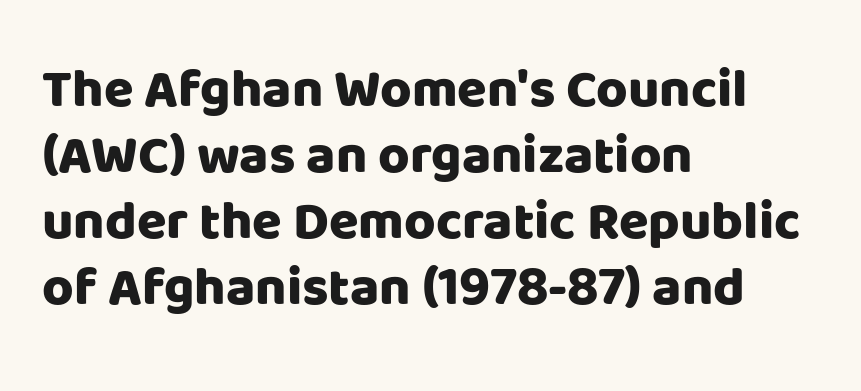
{"serif": "no", "italic": "no", "bold": "yes", "weight": "heavy", "width": "normal", "stroke_contrast": "low", "x_height": "large", "monospaced": "no", "underline": "no", "align": "left", "line_spacing_ratio": 1.22, "letter_spacing": "normal", "letter_spacing_em": 0.0, "glyph_px": 54}
